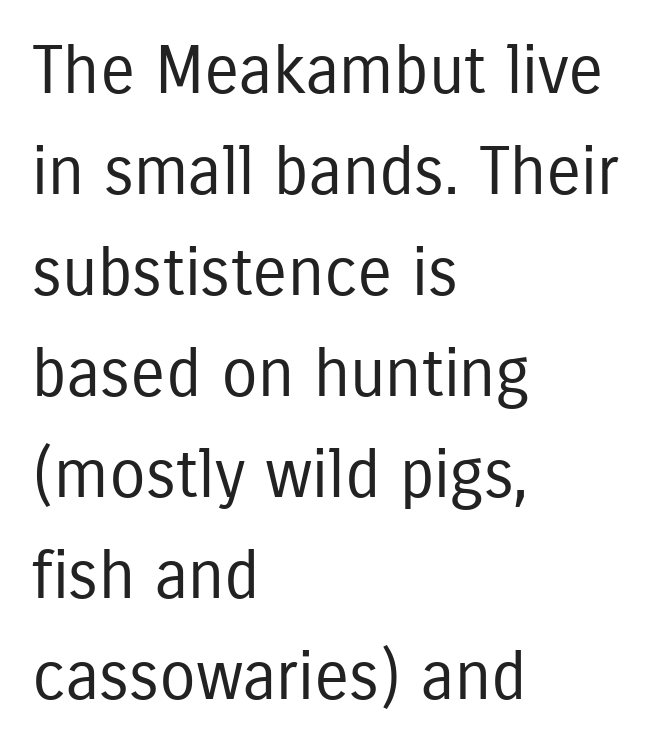
{"serif": "no", "italic": "no", "bold": "no", "weight": "regular", "width": "condensed", "stroke_contrast": "low", "x_height": "medium", "monospaced": "no", "underline": "no", "align": "left", "line_spacing": "normal", "line_spacing_ratio": 1.53, "letter_spacing": "normal", "letter_spacing_em": 0.0, "glyph_px": 66}
